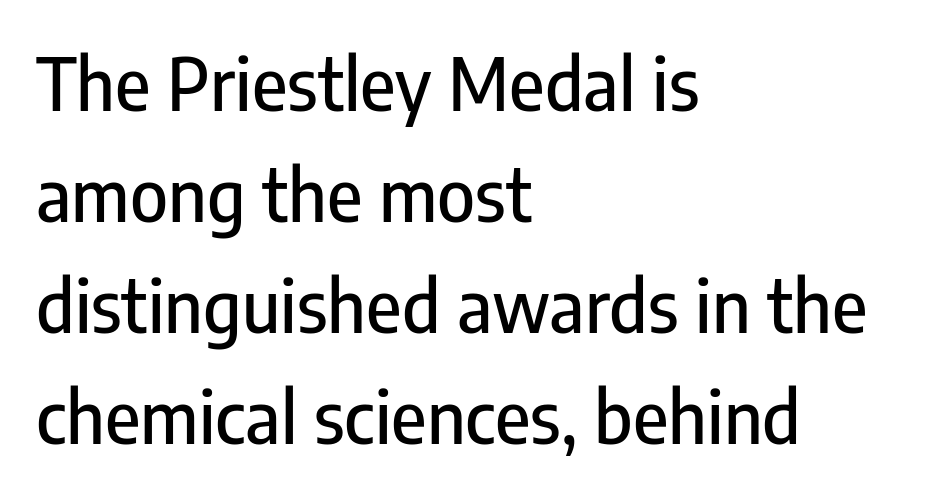
{"serif": "no", "italic": "no", "width": "condensed", "stroke_contrast": "low", "x_height": "medium", "monospaced": "no", "underline": "no", "align": "left", "line_spacing": "normal", "line_spacing_ratio": 1.54, "letter_spacing": "normal", "letter_spacing_em": 0.0, "glyph_px": 72}
